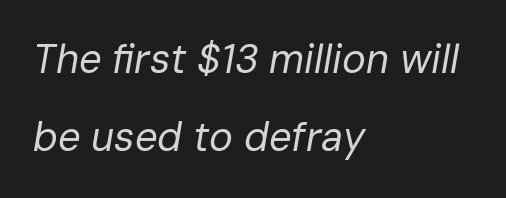
The image shows 40 px regular-weight type, italic (leaning right); set left-aligned, loose line spacing (1.96x), normal letter spacing, not underlined; low stroke contrast and a medium x-height.
